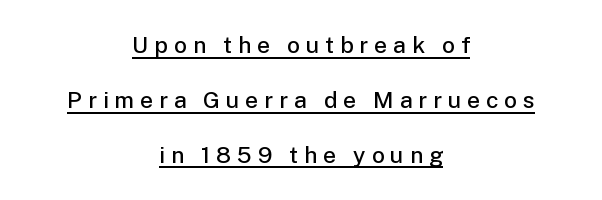
{"italic": "no", "bold": "semi", "underline": "yes", "align": "center", "line_spacing": "loose", "line_spacing_ratio": 2.39, "letter_spacing": "wide", "letter_spacing_em": 0.25, "glyph_px": 23}
